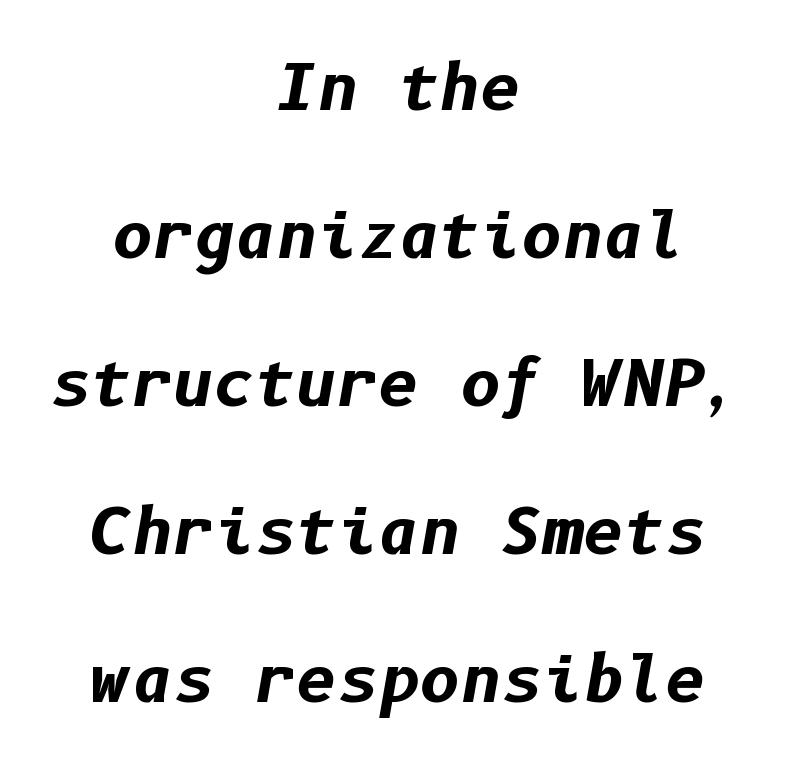
The passage shown is emphatically bold. The typography opts for an oblique posture over an upright one. The paragraph shown floats in the horizontal middle. Vertical spacing — loose. Nobody drew a line under any word here.
